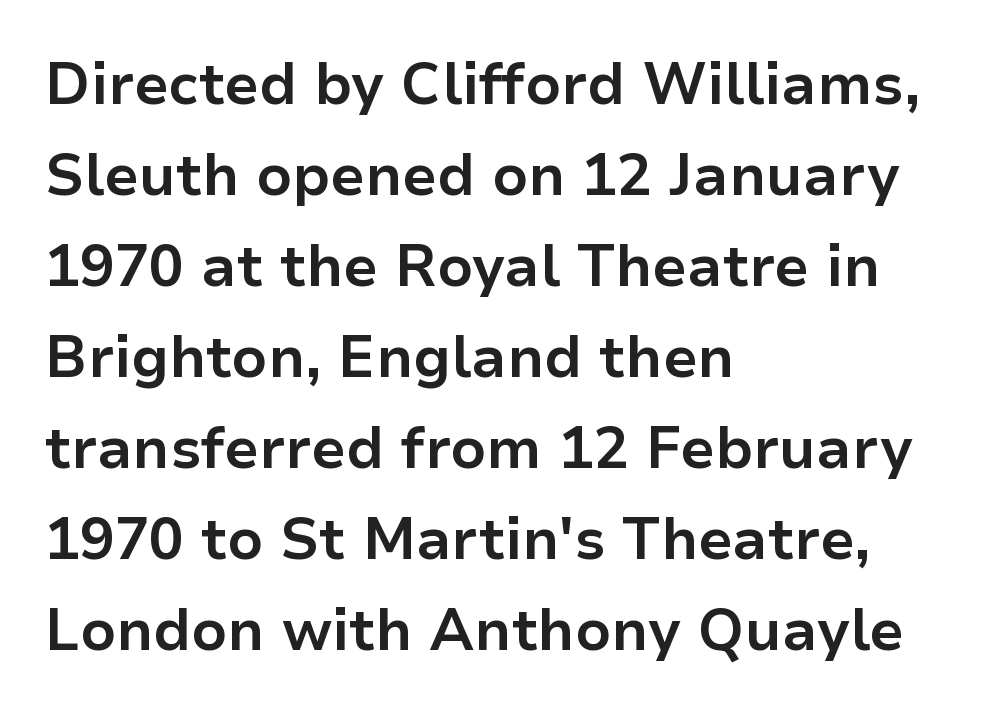
The image shows 58 px bold sans-serif type, upright; set left-aligned, normal line spacing (1.57x), normal letter spacing, not underlined; low stroke contrast and a medium x-height.
